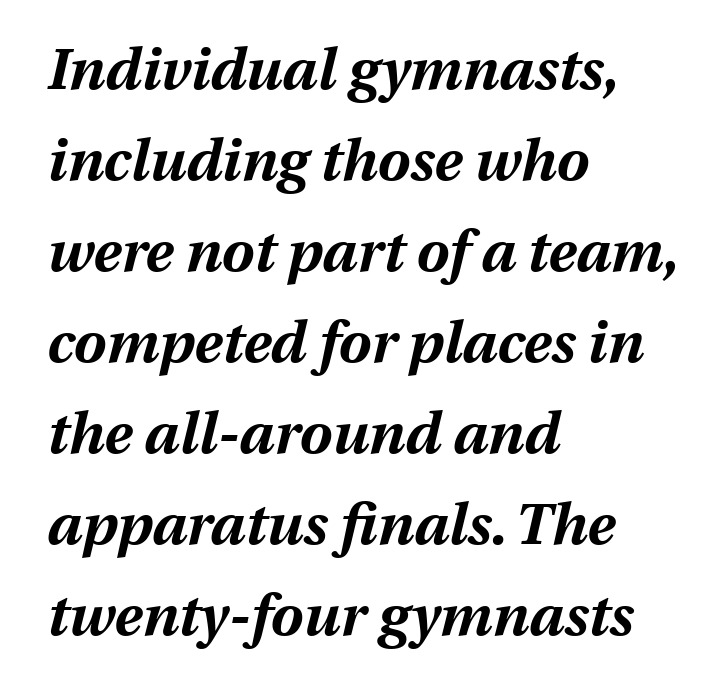
The image shows 58 px bold type, italic (leaning right); set left-aligned, normal line spacing (1.57x), normal letter spacing, not underlined; medium stroke contrast and a medium x-height.
